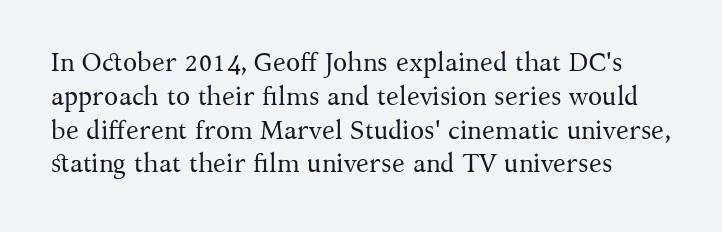
The image shows 26 px text type, upright; set normal line spacing (1.3x), normal letter spacing, not underlined.
